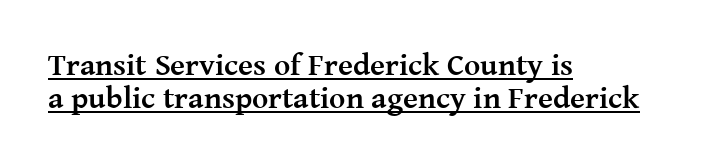
Q: Is the text bold? A: Yes.
Q: Is the text italic (slanted)? A: No, it is upright.
Q: Is the typeface a serif or a sans-serif typeface? A: Serif.
Q: Is the text underlined? A: Yes.
Q: How is the paragraph aligned? A: Left-aligned.
Q: Is the spacing between letters normal or unusually wide? A: Normal.
Q: Is the spacing between lines tight, normal or loose? A: Tight.
Q: Width (condensed, normal, or wide)? A: Normal.
Q: Stroke contrast? A: Medium.
Q: x-height? A: Medium.
Q: Monospaced? A: No.
